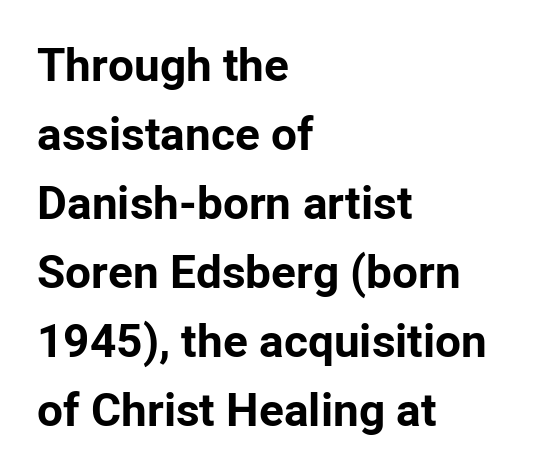
{"serif": "no", "italic": "no", "bold": "yes", "weight": "bold", "width": "normal", "stroke_contrast": "low", "x_height": "medium", "monospaced": "no", "underline": "no", "align": "left", "line_spacing": "normal", "line_spacing_ratio": 1.5, "letter_spacing": "normal", "letter_spacing_em": 0.0, "glyph_px": 46}
